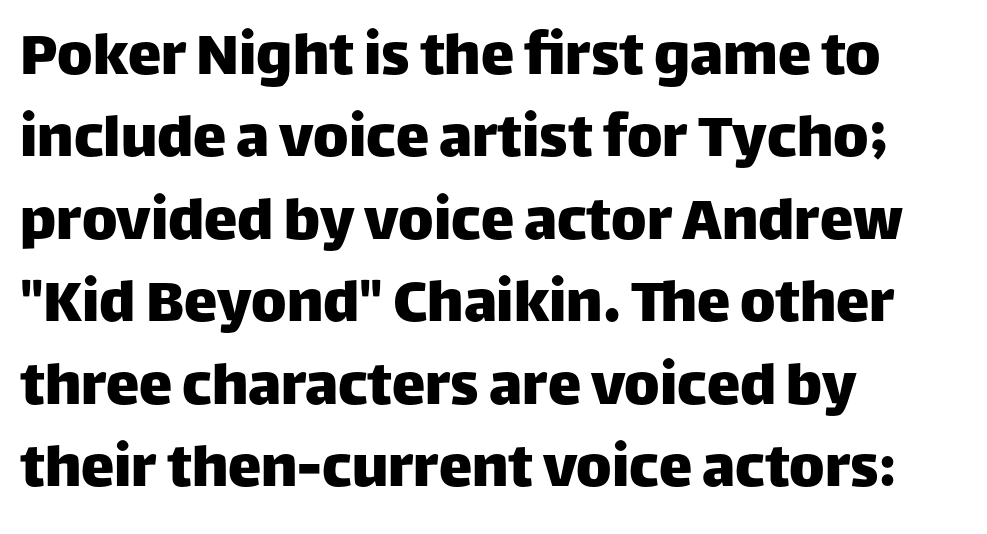
Notice how the passage keeps a crisp vertical edge on the left only. Just letters on the line, the space beneath them empty. The rendering shows plain stroke endings on the letterforms — a sans-serif design. There is no visible air inserted between adjacent glyphs. The passage shown is typed in a proportional face where columns would drift.
